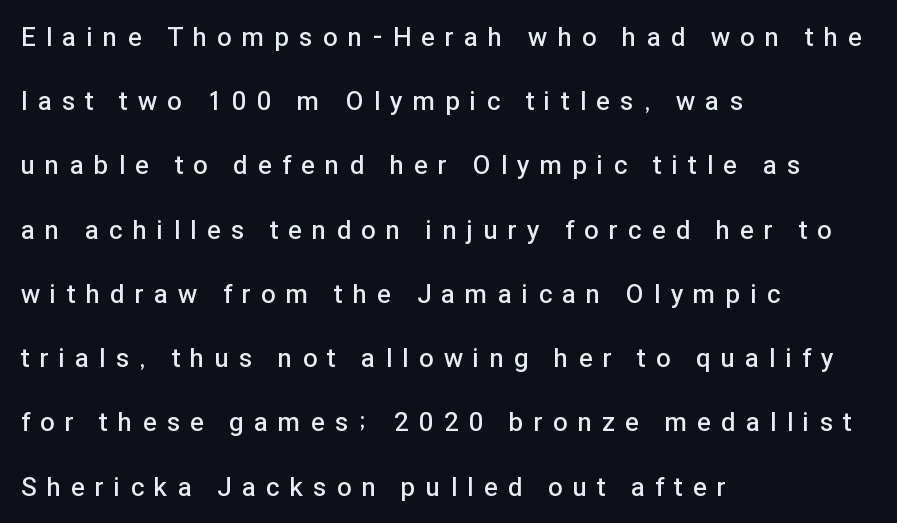
Q: Is the text bold? A: Semi-bold.
Q: Is the text italic (slanted)? A: No, it is upright.
Q: Is the text underlined? A: No.
Q: How is the paragraph aligned? A: Left-aligned.
Q: Is the spacing between letters normal or unusually wide? A: Unusually wide.
Q: Is the spacing between lines tight, normal or loose? A: Loose.
